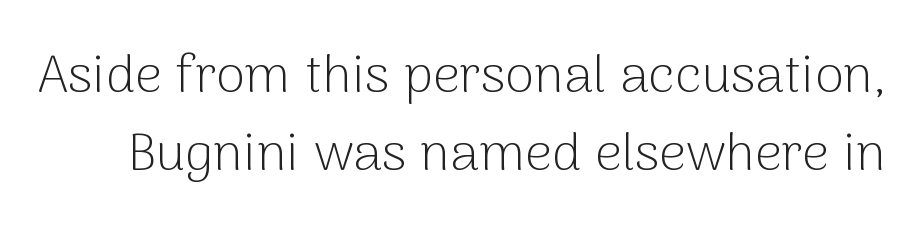
{"serif": "no", "italic": "no", "bold": "no", "weight": "light", "width": "normal", "stroke_contrast": "low", "x_height": "medium", "monospaced": "no", "underline": "no", "line_spacing": "normal", "line_spacing_ratio": 1.47, "letter_spacing": "normal", "letter_spacing_em": 0.0, "glyph_px": 53}
